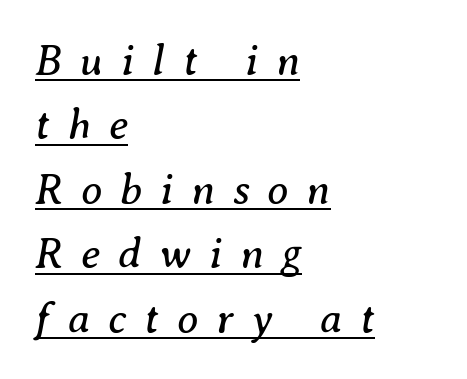
{"serif": "yes", "italic": "yes", "lean": "right", "slant_degrees": 8, "bold": "no", "weight": "regular", "width": "normal", "stroke_contrast": "medium", "x_height": "medium", "monospaced": "no", "underline": "yes", "align": "left", "line_spacing": "normal", "line_spacing_ratio": 1.5, "letter_spacing": "wide", "letter_spacing_em": 0.42, "glyph_px": 43}
